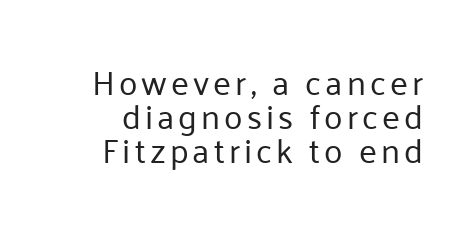
Q: Is the text bold? A: No.
Q: Is the text italic (slanted)? A: No, it is upright.
Q: Is the typeface a serif or a sans-serif typeface? A: Sans-serif.
Q: Is the text underlined? A: No.
Q: Is the spacing between lines tight, normal or loose? A: Tight.
Q: Width (condensed, normal, or wide)? A: Normal.
Q: Stroke contrast? A: Low.
Q: x-height? A: Medium.
Q: Monospaced? A: No.
